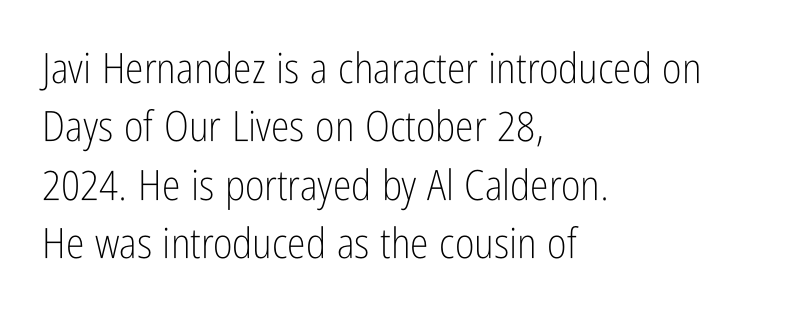
The image shows 42 px light, condensed sans-serif type, upright; set left-aligned, normal line spacing (1.39x), normal letter spacing, not underlined; low stroke contrast and a medium x-height.
